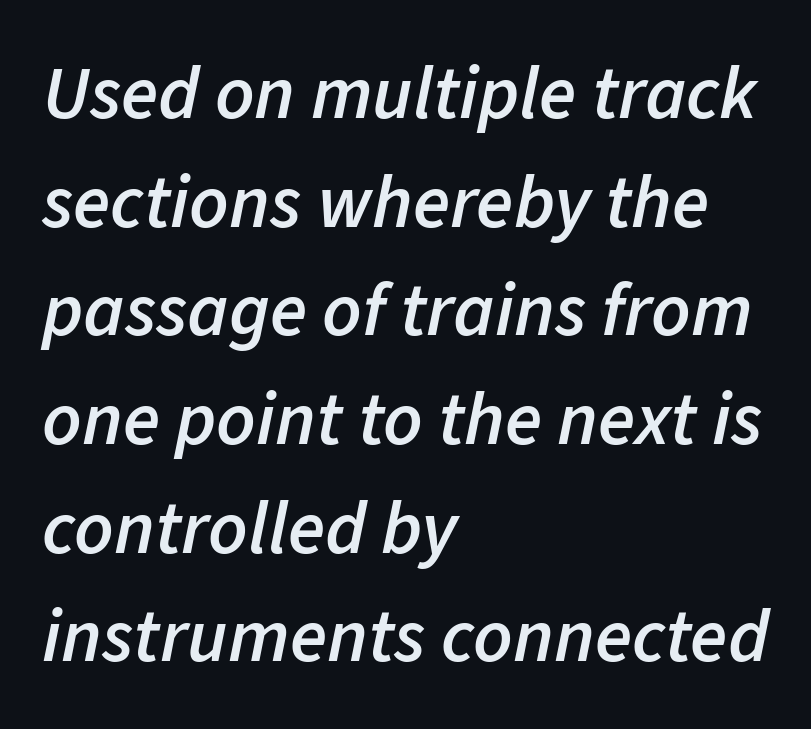
Compared with ordinary roman type, these characters are visibly tilted. The space beneath each line is pristine and unruled. Summary of weight: moderately heavy, a semibold. The gaps between neighbouring characters are ordinary and unremarkable. Horizontally, the lines are justified to the leading edge only.
